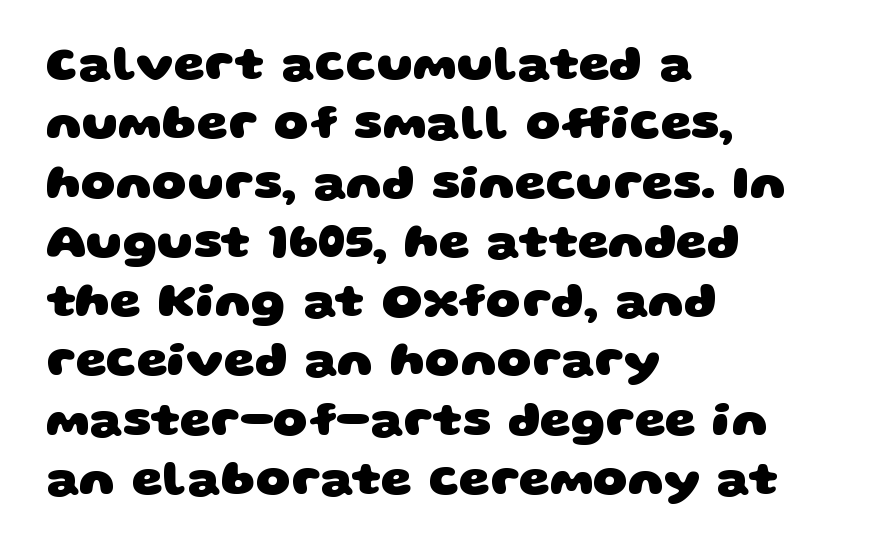
Compared with an ordinary text face, these strokes are far heavier — a full bold. Examine the stroke ends and you'll find no serifs. Notice how the passage keeps a crisp vertical edge on the left only. The passage shown has conventional tracking throughout. The face used here is proportionally spaced, like ordinary book or web type. Anything drawn beneath the words? Only blank space.
